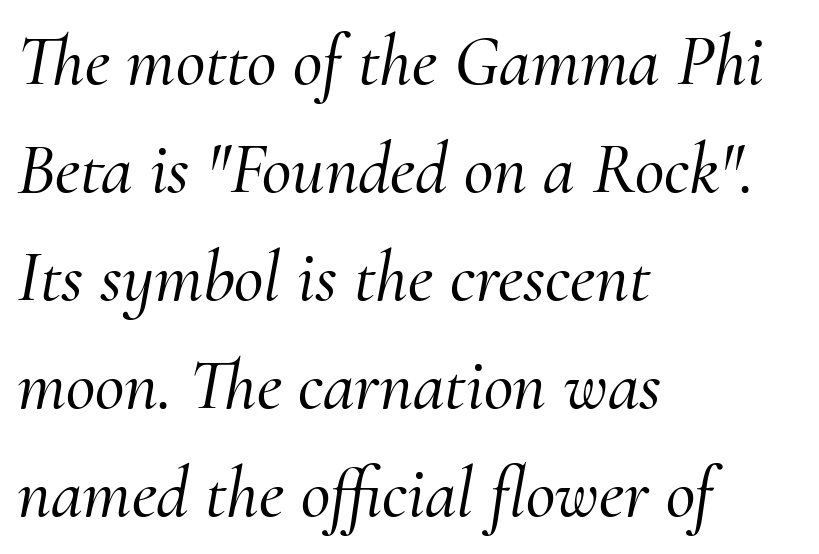
Q: Is the text italic (slanted)? A: Yes, it leans right by about 10 degrees.
Q: Is the typeface a serif or a sans-serif typeface? A: Serif.
Q: Is the text underlined? A: No.
Q: How is the paragraph aligned? A: Left-aligned.
Q: Is the spacing between letters normal or unusually wide? A: Normal.
Q: Is the spacing between lines tight, normal or loose? A: Normal.
Q: Width (condensed, normal, or wide)? A: Normal.
Q: Stroke contrast? A: Medium.
Q: x-height? A: Small.
Q: Monospaced? A: No.
